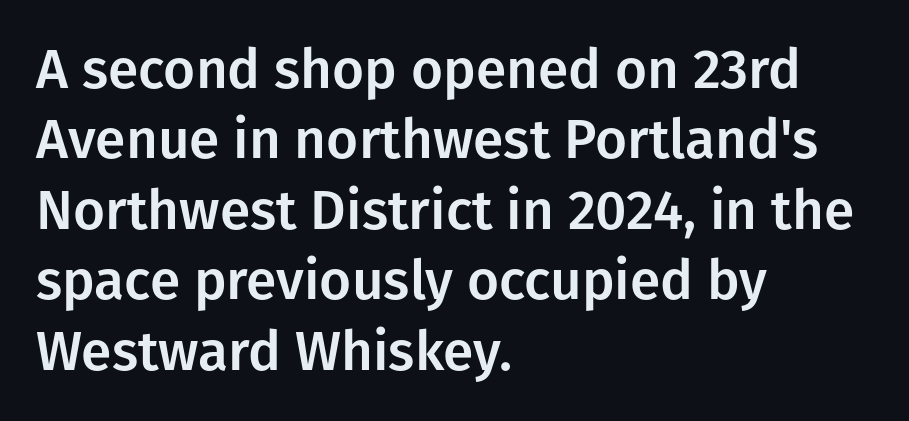
{"serif": "no", "italic": "no", "width": "normal", "stroke_contrast": "low", "x_height": "medium", "monospaced": "no", "underline": "no", "align": "left", "line_spacing": "normal", "line_spacing_ratio": 1.28, "letter_spacing": "normal", "letter_spacing_em": 0.0, "glyph_px": 55}
